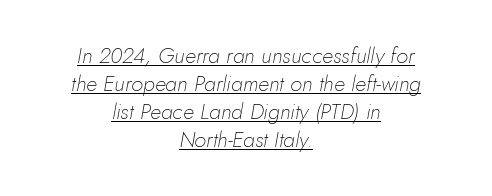
The text block is weighted toward neither margin, spreading evenly from the middle. Counters stay open thanks to moderate or lighter strokes. The space between consecutive lines is moderate. Caption: standard tracking, unaltered. Decoration check: the copy is underlined.
